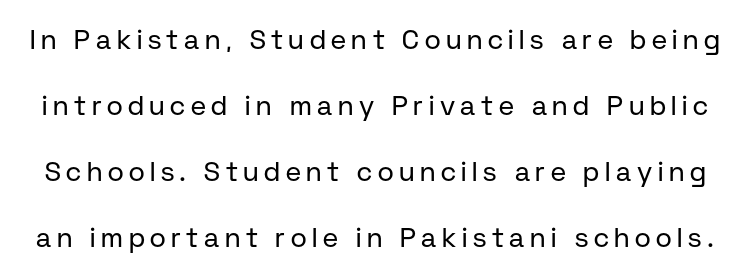
Q: Is the text bold? A: No.
Q: Is the text italic (slanted)? A: No, it is upright.
Q: Is the text underlined? A: No.
Q: Is the spacing between letters normal or unusually wide? A: Unusually wide.
Q: Is the spacing between lines tight, normal or loose? A: Loose.
